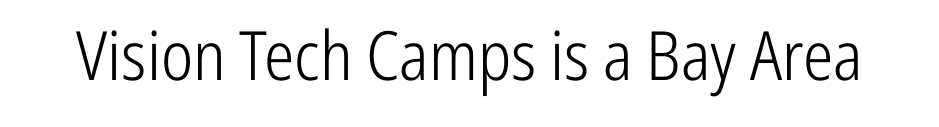
{"serif": "no", "italic": "no", "bold": "no", "weight": "light", "width": "condensed", "stroke_contrast": "low", "x_height": "medium", "monospaced": "no", "underline": "no", "letter_spacing": "normal", "letter_spacing_em": 0.0, "glyph_px": 68}
